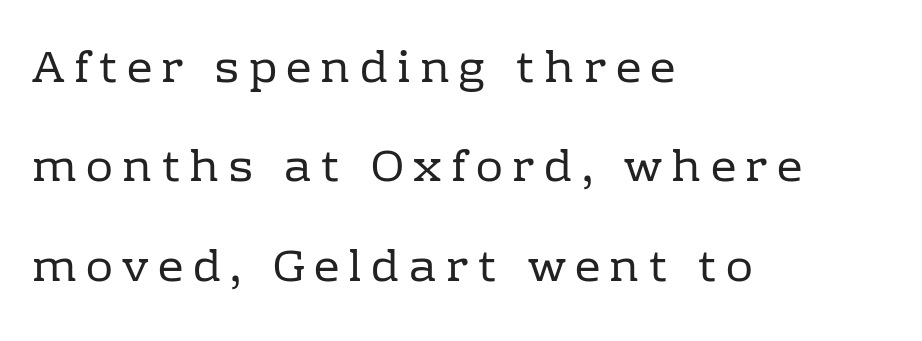
Observe the serifs anchoring each vertical stroke in this sample. The lines are spread far apart with generous leading. Varying glyph widths throughout — classic text-font behaviour. Glyph-to-glyph distance is far greater than everyday printed text. Every character sits straight up, as roman type does. The gap between lines stays unmarked.
